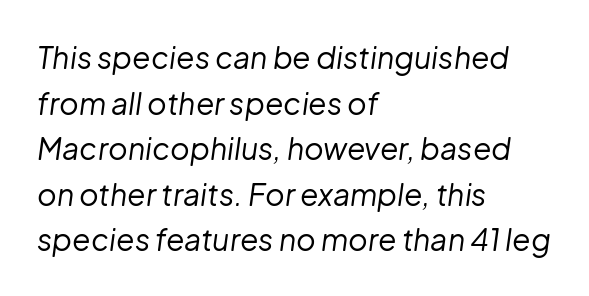
The image shows 30 px regular-weight type, italic (leaning right); set left-aligned, normal line spacing (1.52x), normal letter spacing, not underlined; low stroke contrast and a medium x-height.
